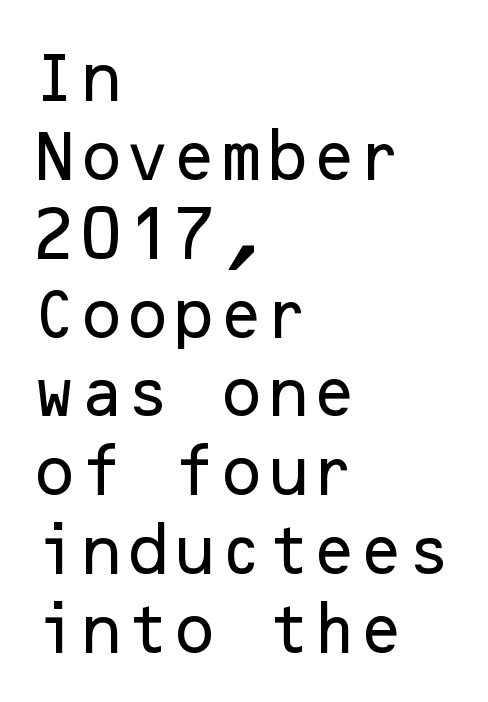
{"serif": "no", "italic": "no", "width": "normal", "stroke_contrast": "low", "x_height": "medium", "underline": "no", "align": "left", "line_spacing": "normal", "line_spacing_ratio": 1.46, "letter_spacing": "normal", "letter_spacing_em": 0.0, "glyph_px": 54}
